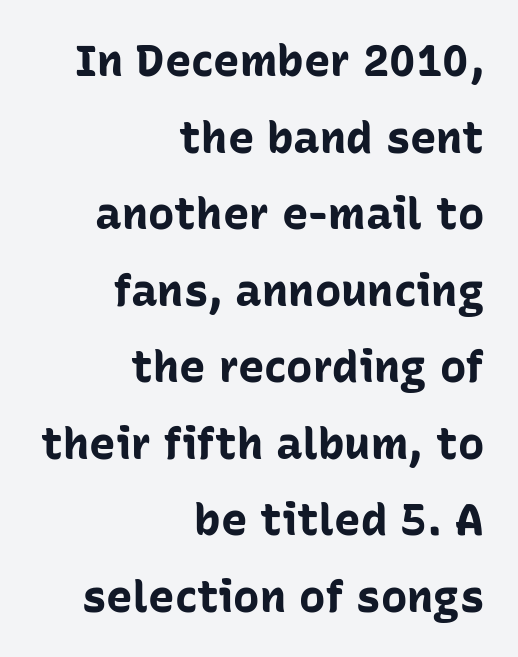
The image shows 44 px bold sans-serif type, upright; set right-aligned, line spacing 1.74x, normal letter spacing, not underlined; low stroke contrast and a medium x-height.
